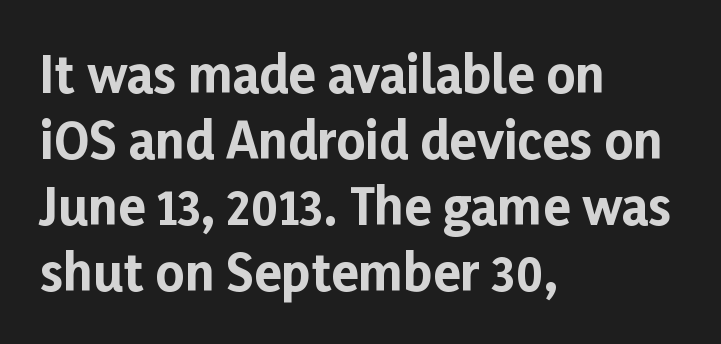
{"serif": "no", "italic": "no", "bold": "yes", "weight": "bold", "width": "normal", "stroke_contrast": "low", "x_height": "medium", "monospaced": "no", "underline": "no", "align": "left", "line_spacing": "normal", "line_spacing_ratio": 1.32, "letter_spacing": "normal", "letter_spacing_em": 0.0, "glyph_px": 50}
